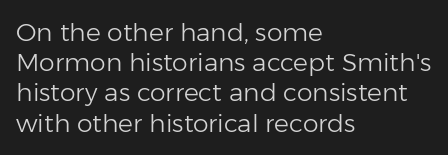
The image shows 25 px text type, upright; set left-aligned, line spacing 1.21x, normal letter spacing, not underlined.
